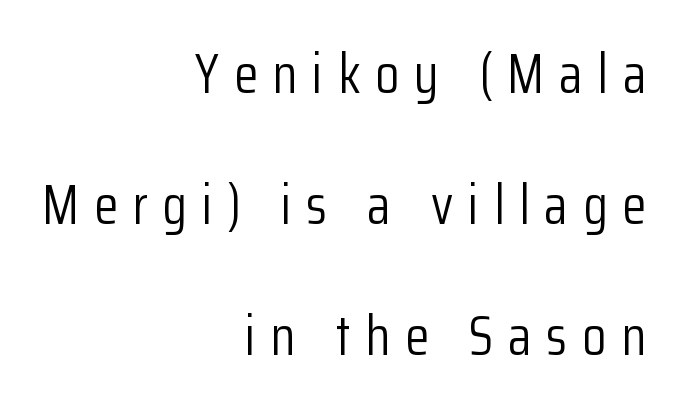
The image shows 55 px light, condensed sans-serif type, upright; set right-aligned, loose line spacing (2.38x), unusually wide letter spacing (+0.27 em), not underlined; low stroke contrast and a medium x-height.
